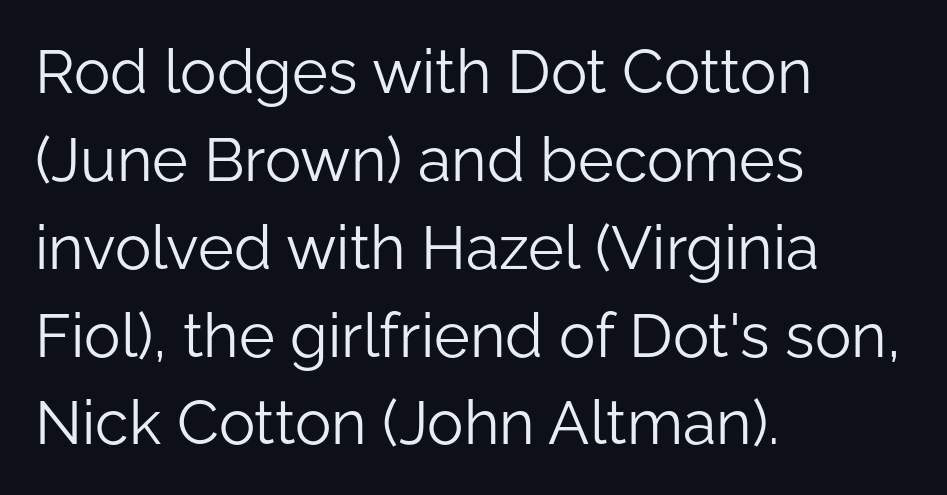
Q: Is the text bold? A: No.
Q: Is the text italic (slanted)? A: No, it is upright.
Q: Is the typeface a serif or a sans-serif typeface? A: Sans-serif.
Q: Is the text underlined? A: No.
Q: How is the paragraph aligned? A: Left-aligned.
Q: Is the spacing between letters normal or unusually wide? A: Normal.
Q: Is the spacing between lines tight, normal or loose? A: Normal.
Q: Width (condensed, normal, or wide)? A: Normal.
Q: Stroke contrast? A: Low.
Q: x-height? A: Medium.
Q: Monospaced? A: No.
